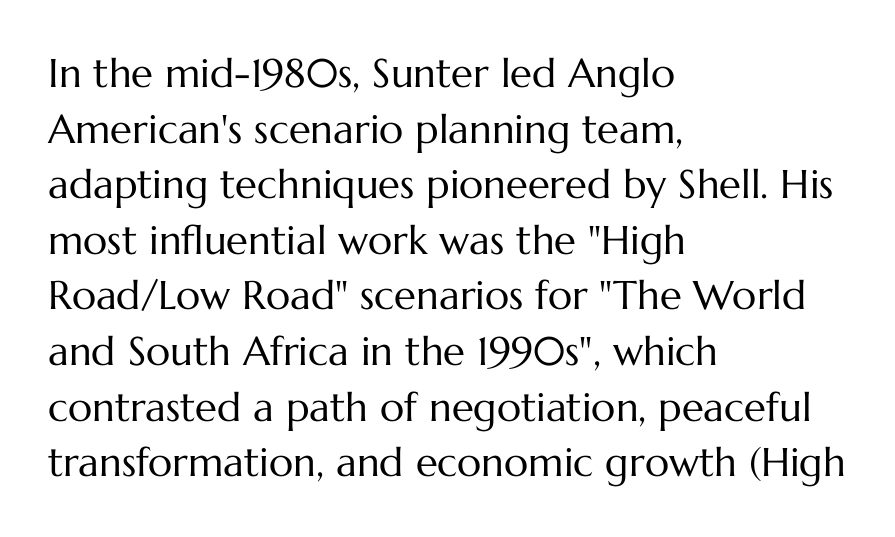
Q: Is the text bold? A: No.
Q: Is the text italic (slanted)? A: No, it is upright.
Q: Is the text underlined? A: No.
Q: How is the paragraph aligned? A: Left-aligned.
Q: Is the spacing between letters normal or unusually wide? A: Normal.
Q: Is the spacing between lines tight, normal or loose? A: Normal.
Q: Width (condensed, normal, or wide)? A: Normal.
Q: Stroke contrast? A: Medium.
Q: x-height? A: Medium.
Q: Monospaced? A: No.
